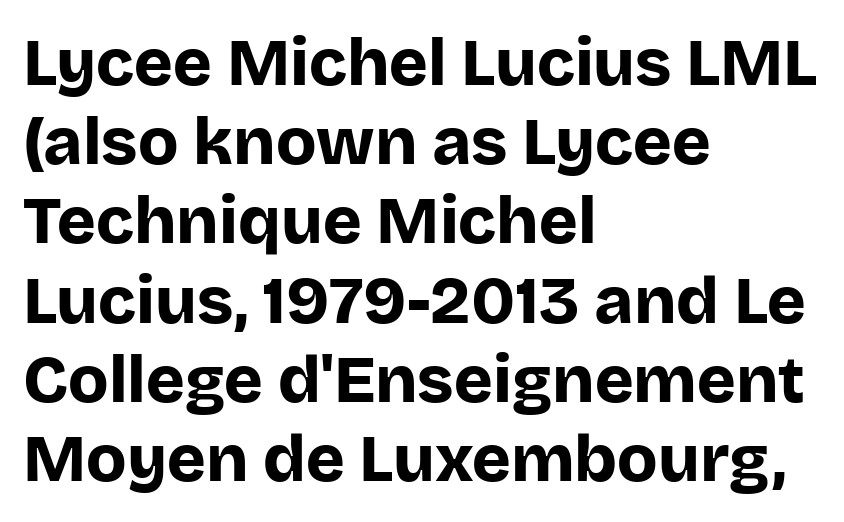
Does extra space separate the letters? No, they use regular spacing. If you drew a ruler down the left edge, every line would touch it. The letters carry no serifs — their stems end cleanly without finishing strokes. Typesetter's note: full bold, strokes at maximum text heaviness.
